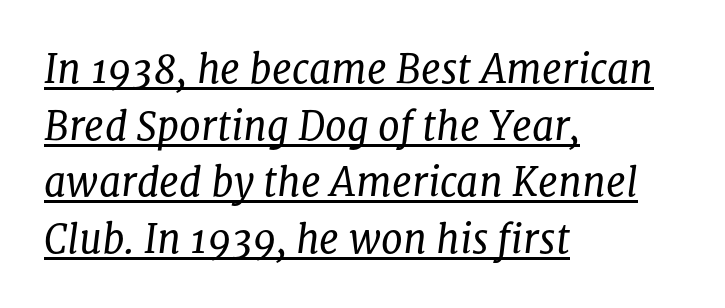
{"serif": "yes", "italic": "yes", "lean": "right", "slant_degrees": 8, "bold": "no", "weight": "regular", "width": "normal", "stroke_contrast": "low", "x_height": "medium", "monospaced": "no", "underline": "yes", "align": "left", "line_spacing": "normal", "line_spacing_ratio": 1.45, "letter_spacing": "normal", "letter_spacing_em": 0.0, "glyph_px": 39}
